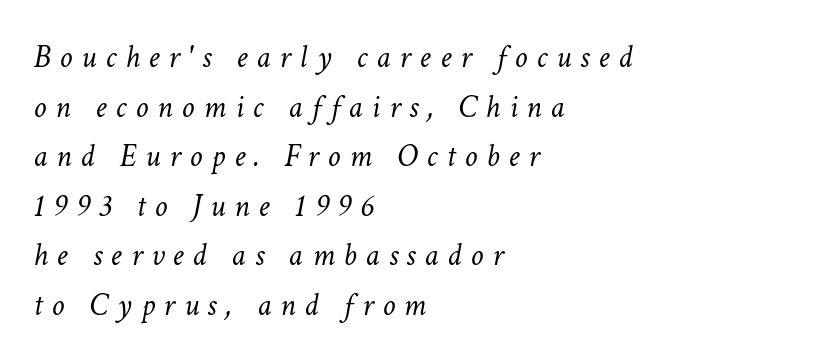
{"italic": "yes", "lean": "right", "slant_degrees": 11, "bold": "no", "weight": "light", "width": "normal", "stroke_contrast": "low", "x_height": "medium", "monospaced": "no", "underline": "no", "align": "left", "line_spacing": "normal", "line_spacing_ratio": 1.55, "letter_spacing": "wide", "letter_spacing_em": 0.28, "glyph_px": 32}
